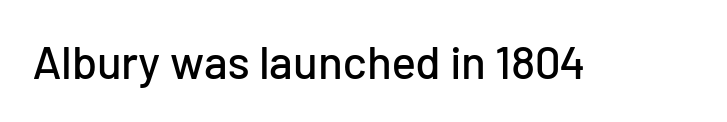
Q: Is the text italic (slanted)? A: No, it is upright.
Q: Is the typeface a serif or a sans-serif typeface? A: Sans-serif.
Q: Is the text underlined? A: No.
Q: Is the spacing between letters normal or unusually wide? A: Normal.
Q: Width (condensed, normal, or wide)? A: Normal.
Q: Stroke contrast? A: Low.
Q: x-height? A: Medium.
Q: Monospaced? A: No.
